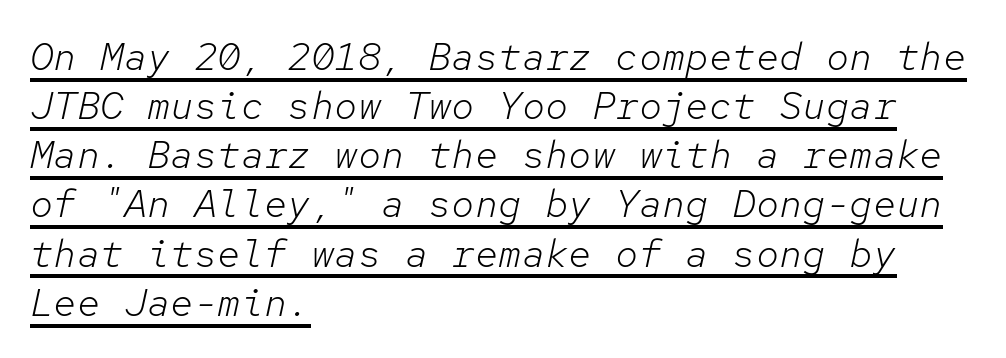
Q: Is the text bold? A: No.
Q: Is the text italic (slanted)? A: Yes, it leans right by about 12 degrees.
Q: Is the text underlined? A: Yes.
Q: How is the paragraph aligned? A: Left-aligned.
Q: Is the spacing between letters normal or unusually wide? A: Normal.
Q: Is the spacing between lines tight, normal or loose? A: Normal.
Q: Width (condensed, normal, or wide)? A: Normal.
Q: Stroke contrast? A: Low.
Q: x-height? A: Medium.
Q: Monospaced? A: Yes.
